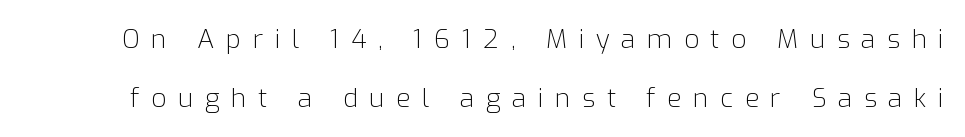
{"italic": "no", "bold": "no", "underline": "no", "line_spacing": "loose", "line_spacing_ratio": 2.26, "letter_spacing": "wide", "letter_spacing_em": 0.45, "glyph_px": 26}
